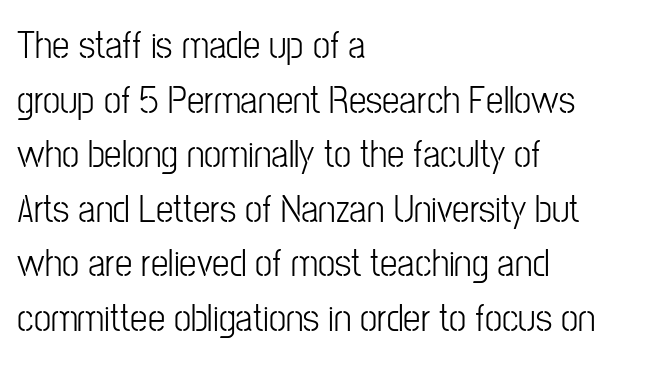
{"serif": "no", "italic": "no", "bold": "no", "weight": "light", "width": "condensed", "stroke_contrast": "low", "x_height": "medium", "monospaced": "no", "underline": "no", "align": "left", "line_spacing": "normal", "line_spacing_ratio": 1.4, "letter_spacing": "normal", "letter_spacing_em": 0.0, "glyph_px": 39}
